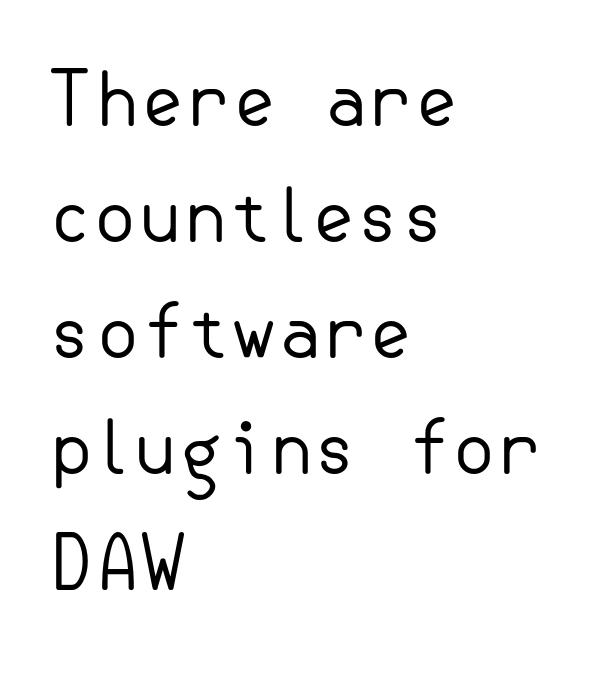
Q: Is the text bold? A: No.
Q: Is the text italic (slanted)? A: No, it is upright.
Q: Is the typeface a serif or a sans-serif typeface? A: Sans-serif.
Q: Is the text underlined? A: No.
Q: How is the paragraph aligned? A: Left-aligned.
Q: Is the spacing between letters normal or unusually wide? A: Normal.
Q: Is the spacing between lines tight, normal or loose? A: Normal.
Q: Width (condensed, normal, or wide)? A: Normal.
Q: Stroke contrast? A: Low.
Q: x-height? A: Small.
